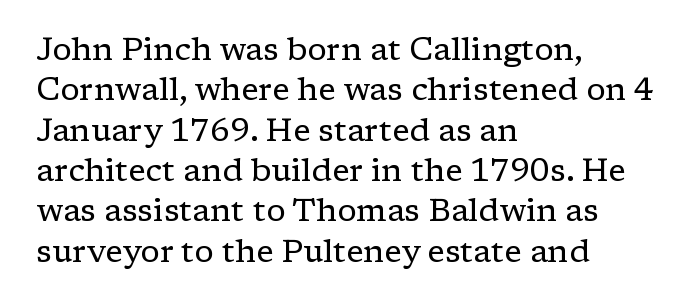
Q: Is the text bold? A: No.
Q: Is the text italic (slanted)? A: No, it is upright.
Q: Is the typeface a serif or a sans-serif typeface? A: Serif.
Q: Is the text underlined? A: No.
Q: How is the paragraph aligned? A: Left-aligned.
Q: Is the spacing between letters normal or unusually wide? A: Normal.
Q: Is the spacing between lines tight, normal or loose? A: Normal.
Q: Width (condensed, normal, or wide)? A: Normal.
Q: Stroke contrast? A: Low.
Q: x-height? A: Medium.
Q: Monospaced? A: No.
